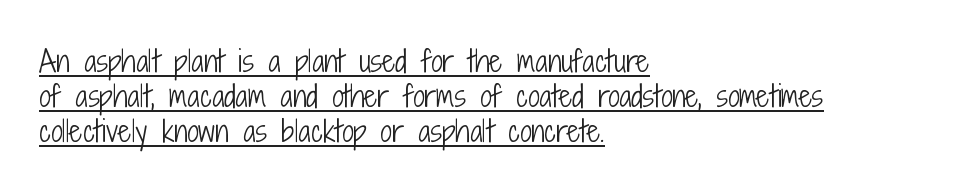
The image shows 29 px light, condensed sans-serif type, upright; set left-aligned, line spacing 1.21x, normal letter spacing, underlined; low stroke contrast and a medium x-height.
